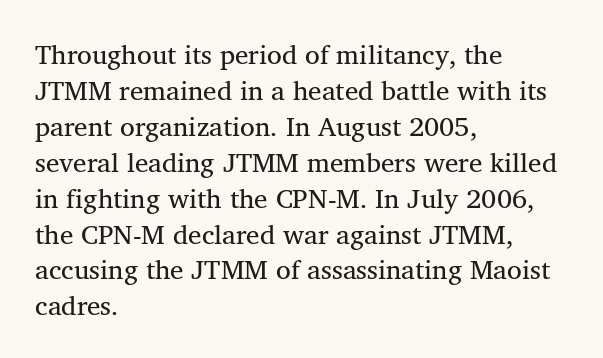
Q: Is the text bold? A: No.
Q: Is the text italic (slanted)? A: No, it is upright.
Q: Is the text underlined? A: No.
Q: How is the paragraph aligned? A: Left-aligned.
Q: Is the spacing between letters normal or unusually wide? A: Normal.
Q: Is the spacing between lines tight, normal or loose? A: Normal.
